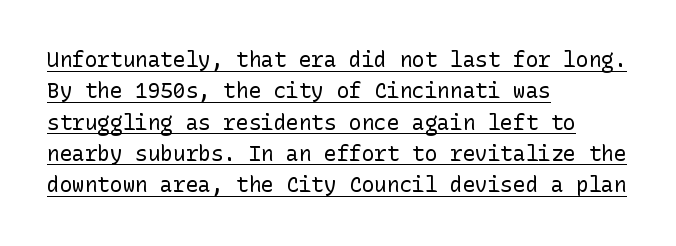
These lines were composed using upright roman letters. The paragraph shown leans on its left margin. The rendered words wear a rule along their underside. The letters look calm and open, with moderate or lighter stems.
